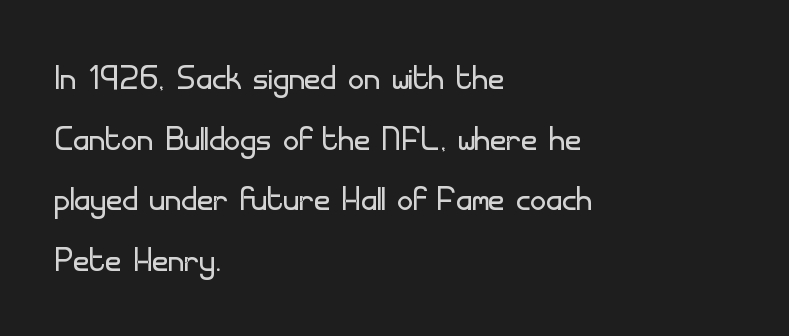
Q: Is the text bold? A: No.
Q: Is the text italic (slanted)? A: No, it is upright.
Q: Is the typeface a serif or a sans-serif typeface? A: Sans-serif.
Q: Is the text underlined? A: No.
Q: How is the paragraph aligned? A: Left-aligned.
Q: Is the spacing between letters normal or unusually wide? A: Normal.
Q: Is the spacing between lines tight, normal or loose? A: Normal.
Q: Width (condensed, normal, or wide)? A: Normal.
Q: Stroke contrast? A: Low.
Q: x-height? A: Small.
Q: Monospaced? A: No.
